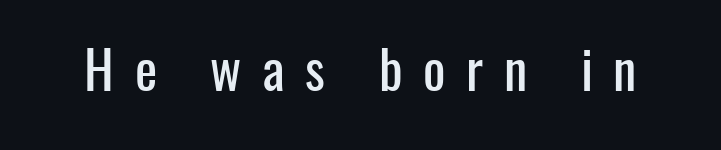
Q: Is the text italic (slanted)? A: No, it is upright.
Q: Is the typeface a serif or a sans-serif typeface? A: Sans-serif.
Q: Is the text underlined? A: No.
Q: Is the spacing between letters normal or unusually wide? A: Unusually wide.
Q: Width (condensed, normal, or wide)? A: Condensed.
Q: Stroke contrast? A: Low.
Q: x-height? A: Medium.
Q: Monospaced? A: No.
